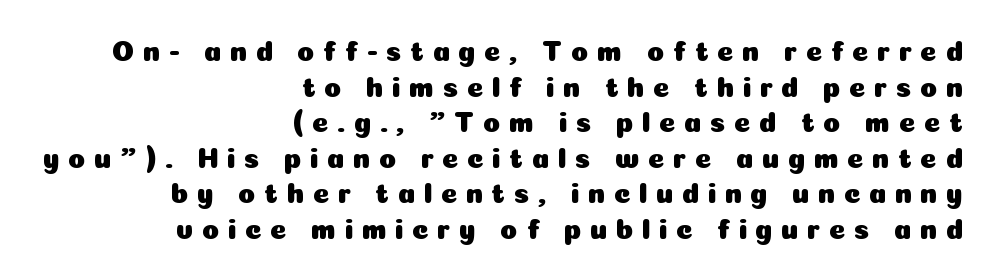
{"serif": "no", "italic": "no", "width": "normal", "stroke_contrast": "low", "x_height": "medium", "monospaced": "no", "underline": "no", "align": "right", "line_spacing": "normal", "line_spacing_ratio": 1.27, "letter_spacing": "wide", "letter_spacing_em": 0.3, "glyph_px": 28}
